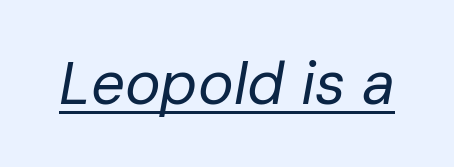
Q: Is the text bold? A: No.
Q: Is the text italic (slanted)? A: Yes, it leans right by about 10 degrees.
Q: Is the text underlined? A: Yes.
Q: Is the spacing between letters normal or unusually wide? A: Normal.
Q: Width (condensed, normal, or wide)? A: Normal.
Q: Stroke contrast? A: Low.
Q: x-height? A: Medium.
Q: Monospaced? A: No.
